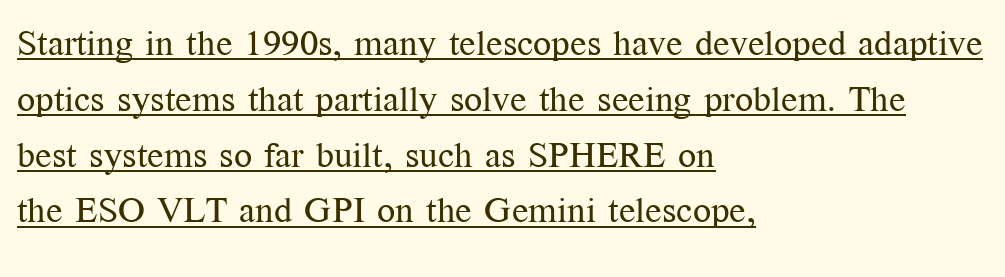
A student would call this left alignment; a typographer would say flush left, rag right. The rendering keeps characters at their native spacing. Each letter keeps its own natural width here, so spacing adapts to shape. The typesetting does not lean heavy: it is not bold. Old-style or modern, the face here clearly has serifs.
